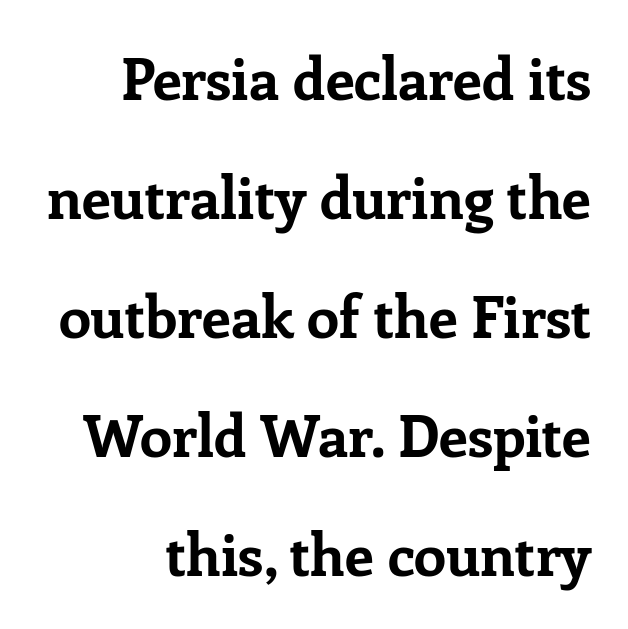
The image shows 58 px bold serif type, upright; set right-aligned, loose line spacing (2.05x), normal letter spacing, not underlined; low stroke contrast and a medium x-height.
